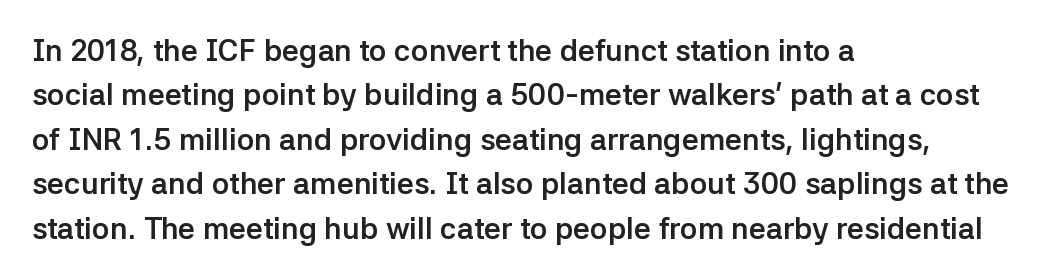
The image shows 30 px semibold sans-serif type, upright; set left-aligned, normal line spacing (1.48x), normal letter spacing, not underlined; low stroke contrast and a medium x-height.
